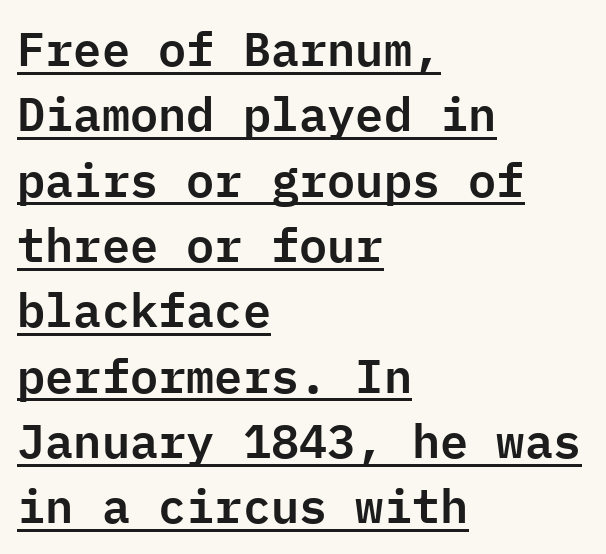
Q: Is the text italic (slanted)? A: No, it is upright.
Q: Is the typeface a serif or a sans-serif typeface? A: Sans-serif.
Q: Is the text underlined? A: Yes.
Q: How is the paragraph aligned? A: Left-aligned.
Q: Is the spacing between letters normal or unusually wide? A: Normal.
Q: Is the spacing between lines tight, normal or loose? A: Normal.
Q: Width (condensed, normal, or wide)? A: Normal.
Q: Stroke contrast? A: Low.
Q: x-height? A: Medium.
Q: Monospaced? A: Yes.
